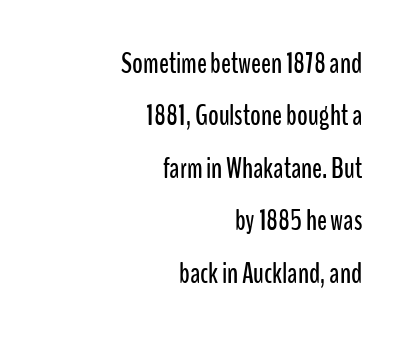
Q: Is the text italic (slanted)? A: No, it is upright.
Q: Is the typeface a serif or a sans-serif typeface? A: Sans-serif.
Q: Is the text underlined? A: No.
Q: How is the paragraph aligned? A: Right-aligned.
Q: Is the spacing between letters normal or unusually wide? A: Normal.
Q: Width (condensed, normal, or wide)? A: Condensed.
Q: Stroke contrast? A: Low.
Q: x-height? A: Medium.
Q: Monospaced? A: No.
